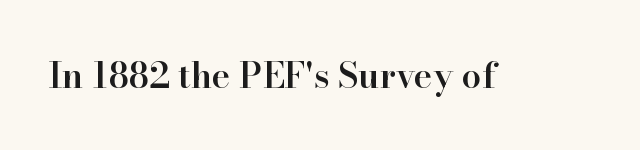
The image shows 35 px semibold serif type, upright; set normal letter spacing, not underlined; high stroke contrast and a small x-height.
